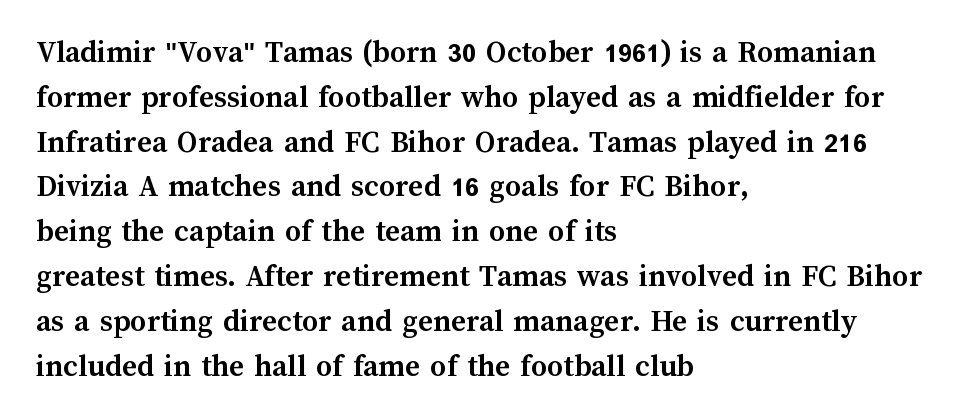
Every letter is thick-stroked: bold, no question. One-word summary of the alignment: left. This rendering features lettering with no underline. What's the leading like? Ordinary, nothing unusual. The type sits square on the baseline with zero lean. The horizontal fit of the characters is conventional and even.
